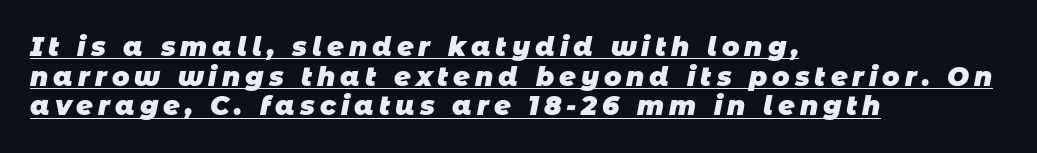
The image shows 26 px bold type; set left-aligned, tight line spacing (1.14x), underlined.
